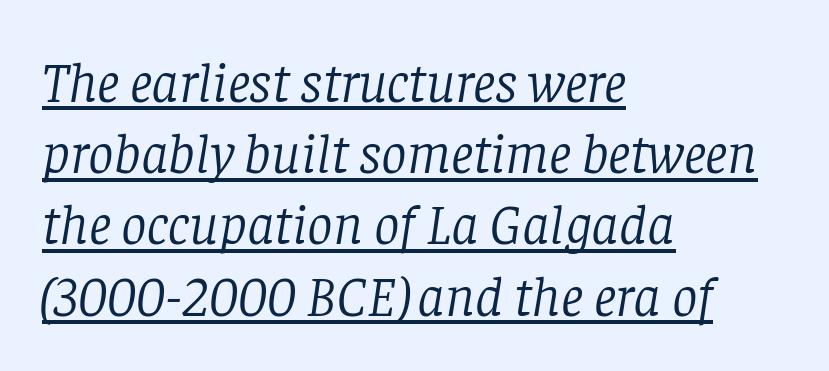
Q: Is the text bold? A: No.
Q: Is the text italic (slanted)? A: Yes, it leans right by about 8 degrees.
Q: Is the typeface a serif or a sans-serif typeface? A: Serif.
Q: Is the text underlined? A: Yes.
Q: How is the paragraph aligned? A: Left-aligned.
Q: Is the spacing between letters normal or unusually wide? A: Normal.
Q: Is the spacing between lines tight, normal or loose? A: Normal.
Q: Width (condensed, normal, or wide)? A: Normal.
Q: Stroke contrast? A: Low.
Q: x-height? A: Large.
Q: Monospaced? A: No.
